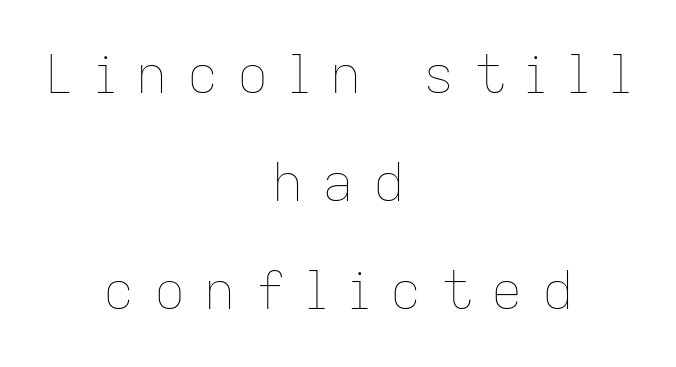
The image shows 52 px thin type, upright; set centered, loose line spacing (2.08x), unusually wide letter spacing (+0.37 em), not underlined; low stroke contrast and a medium x-height.
